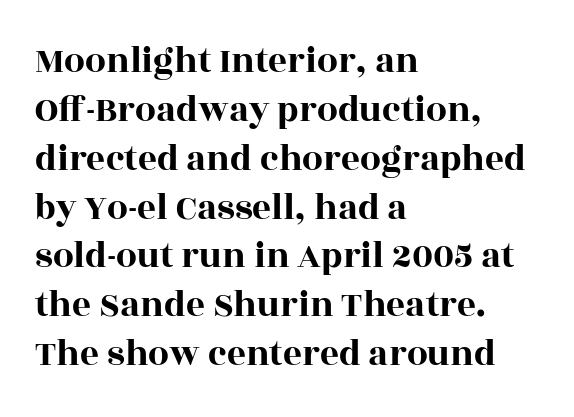
No italicization has been applied; the sample stays upright. Proportional: the letters do not fall into vertical columns. Regular leading. This rendering employs a face with finishing strokes, i.e., a serif. Characters follow at the spacing the type designer built in.
